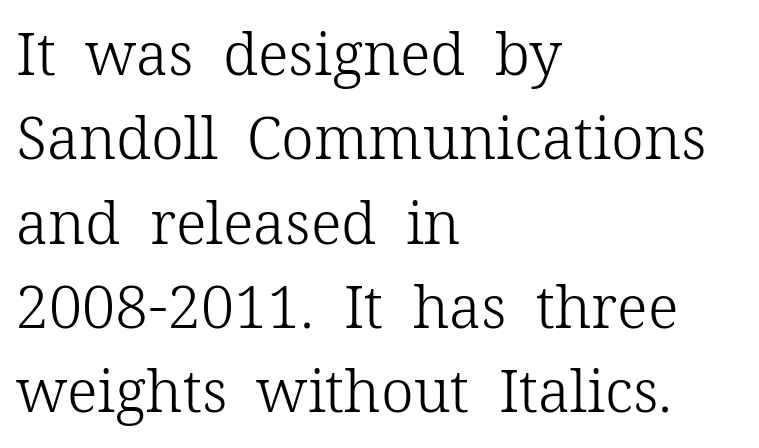
The image shows 59 px light serif type, upright; set left-aligned, normal line spacing (1.43x), normal letter spacing, not underlined; low stroke contrast and a medium x-height.
